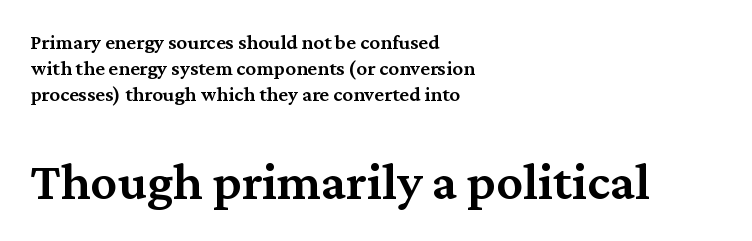
Q: Is the text bold? A: Semi-bold.
Q: Is the text italic (slanted)? A: No, it is upright.
Q: Is the typeface a serif or a sans-serif typeface? A: Serif.
Q: Is the text underlined? A: No.
Q: How is the paragraph aligned? A: Left-aligned.
Q: Is the spacing between letters normal or unusually wide? A: Normal.
Q: Which block of text is set in a larger size, the first (top) or the second (bottom)? A: The second (bottom) one.
Q: Width (condensed, normal, or wide)? A: Normal.
Q: Stroke contrast? A: Medium.
Q: x-height? A: Medium.
Q: Monospaced? A: No.
